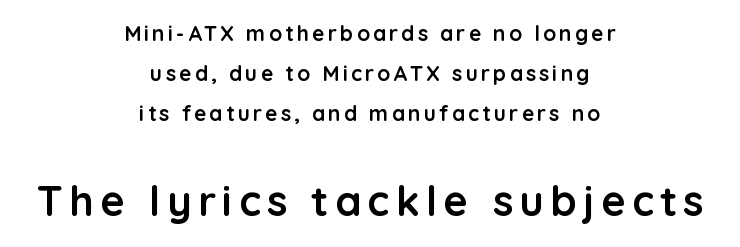
The image shows 42 px semibold sans-serif type, upright; set centered, loose line spacing (1.91x), not underlined; the second (bottom) block is 2.0x larger; low stroke contrast and a medium x-height.
